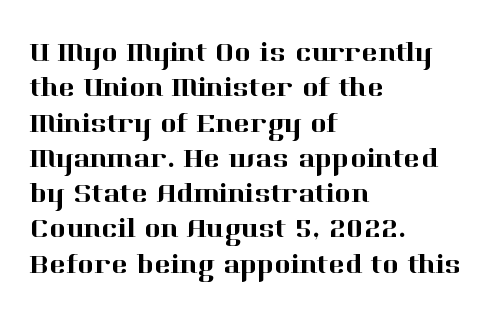
{"serif": "yes", "italic": "no", "width": "normal", "stroke_contrast": "high", "x_height": "medium", "monospaced": "no", "underline": "no", "align": "left", "line_spacing": "normal", "line_spacing_ratio": 1.26, "letter_spacing": "normal", "letter_spacing_em": 0.0, "glyph_px": 28}
